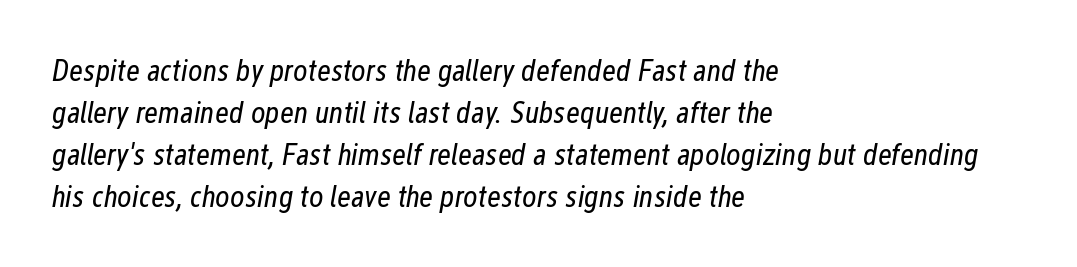
The image shows 31 px regular-weight, condensed type, italic (leaning right); set left-aligned, normal line spacing (1.35x), normal letter spacing, not underlined; low stroke contrast and a medium x-height.
